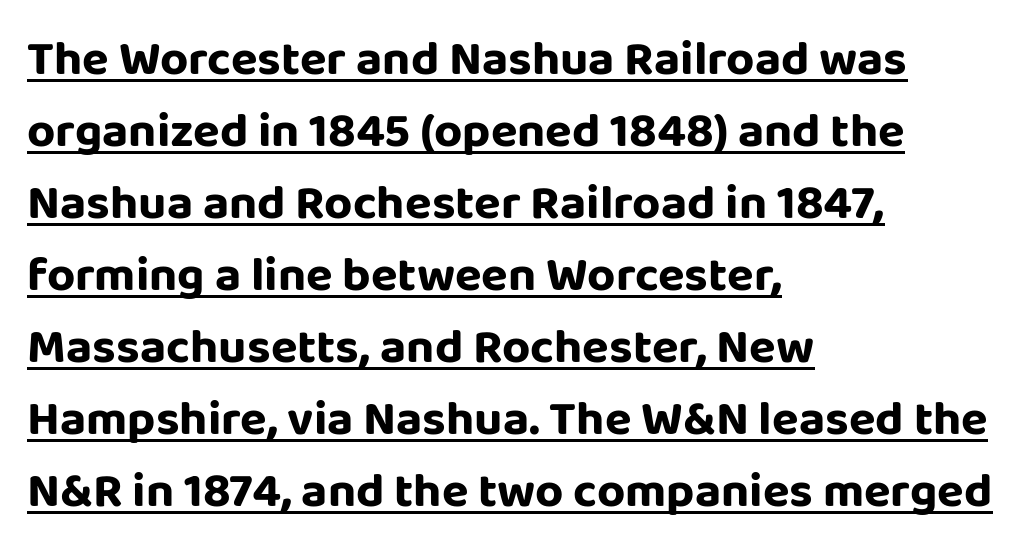
Q: Is the text italic (slanted)? A: No, it is upright.
Q: Is the typeface a serif or a sans-serif typeface? A: Sans-serif.
Q: Is the text underlined? A: Yes.
Q: How is the paragraph aligned? A: Left-aligned.
Q: Is the spacing between letters normal or unusually wide? A: Normal.
Q: Is the spacing between lines tight, normal or loose? A: Normal.
Q: Width (condensed, normal, or wide)? A: Normal.
Q: Stroke contrast? A: Low.
Q: x-height? A: Large.
Q: Monospaced? A: No.
